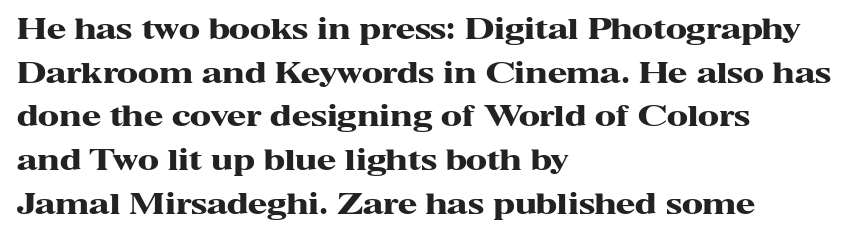
Reading down the column, the eye jumps a familiar distance to each next line. This rendering employs a face with finishing strokes, i.e., a serif. Check under the words: just untouched page. How are the letters spaced? Ordinarily, with no added tracking. Spacing verdict: proportional, widths tailored to each character. Unlike italic type, these characters show no tilt at all.
